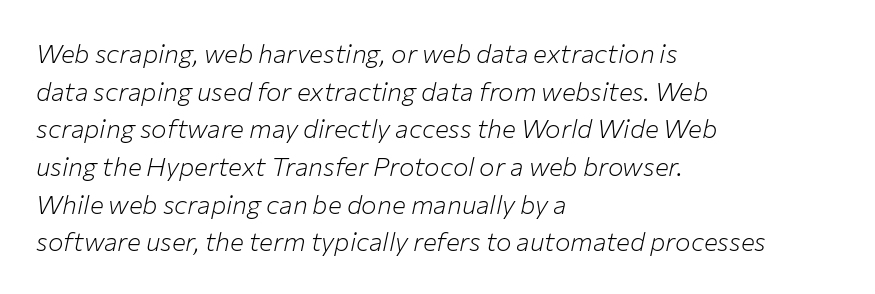
Regular leading. Notice how the passage keeps a crisp vertical edge on the left only. Stems here are at most as thick as an everyday book face. The whole block is typeset with a tilt. Rule under the text: the space is simply empty. The gaps between neighbouring characters are ordinary and unremarkable.
